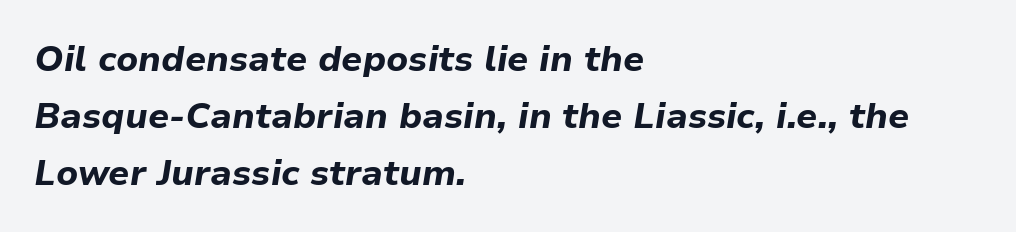
The type is set solid horizontally, with unmodified tracking. Nobody drew a line under any word here. The passage shown is emphatically bold. Style check: oblique. Proportional: the letters do not fall into vertical columns. Notice how the passage keeps a crisp vertical edge on the left only.
